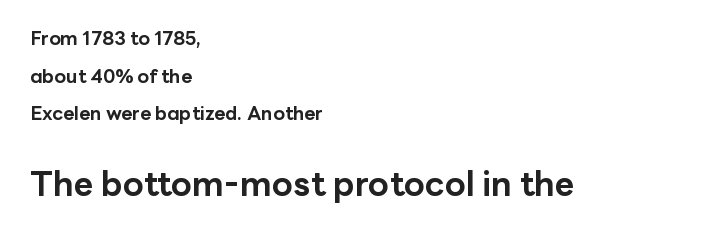
{"serif": "no", "italic": "no", "bold": "yes", "weight": "bold", "width": "normal", "stroke_contrast": "low", "x_height": "medium", "monospaced": "no", "underline": "no", "align": "left", "line_spacing": "loose", "line_spacing_ratio": 1.98, "letter_spacing": "normal", "letter_spacing_em": 0.0, "larger_block": "second", "size_ratio": 1.79, "glyph_px": 34}
